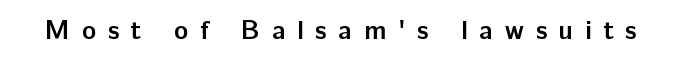
Q: Is the text bold? A: Yes.
Q: Is the text italic (slanted)? A: No, it is upright.
Q: Is the text underlined? A: No.
Q: Is the spacing between letters normal or unusually wide? A: Unusually wide.
